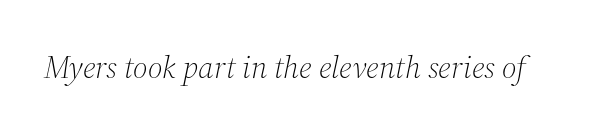
{"serif": "yes", "italic": "yes", "lean": "right", "slant_degrees": 12, "bold": "no", "weight": "light", "width": "normal", "stroke_contrast": "medium", "x_height": "medium", "monospaced": "no", "underline": "no", "letter_spacing": "normal", "letter_spacing_em": 0.0, "glyph_px": 32}
